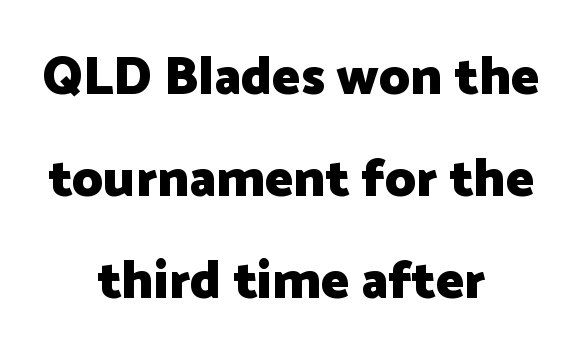
The image shows 53 px heavy sans-serif type, upright; set centered, loose line spacing (1.92x), normal letter spacing, not underlined; low stroke contrast and a medium x-height.
